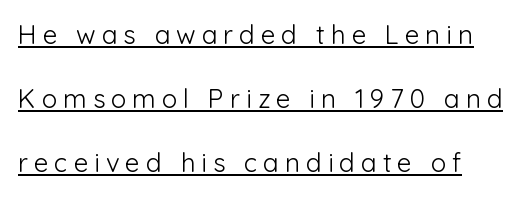
Q: Is the text bold? A: No.
Q: Is the text italic (slanted)? A: No, it is upright.
Q: Is the text underlined? A: Yes.
Q: Is the spacing between letters normal or unusually wide? A: Unusually wide.
Q: Is the spacing between lines tight, normal or loose? A: Loose.
